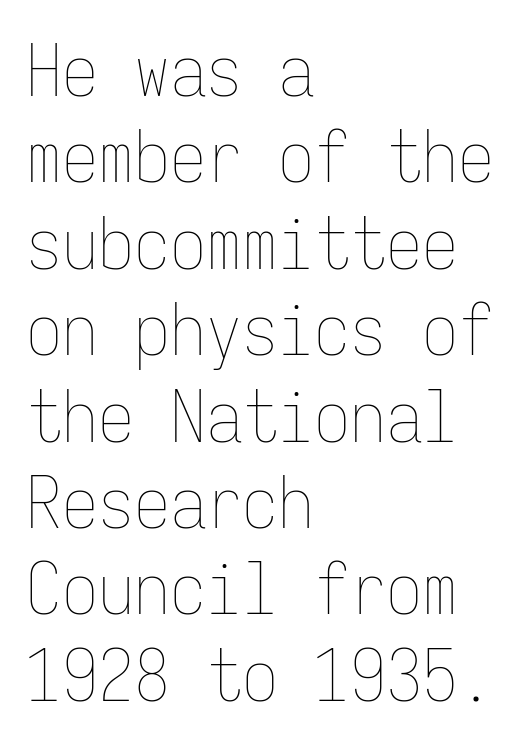
Q: Is the text bold? A: No.
Q: Is the text italic (slanted)? A: No, it is upright.
Q: Is the text underlined? A: No.
Q: How is the paragraph aligned? A: Left-aligned.
Q: Is the spacing between letters normal or unusually wide? A: Normal.
Q: Width (condensed, normal, or wide)? A: Condensed.
Q: Stroke contrast? A: Low.
Q: x-height? A: Medium.
Q: Monospaced? A: Yes.
